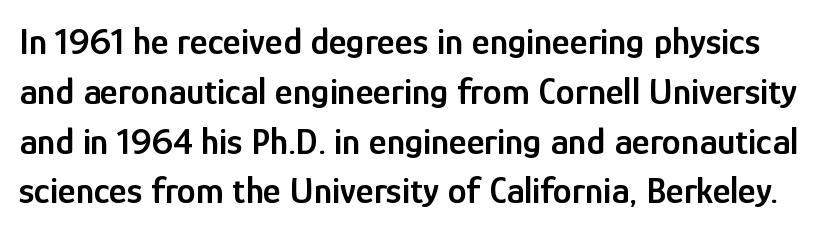
The image shows 38 px semibold, condensed sans-serif type, upright; set normal line spacing (1.31x), normal letter spacing, not underlined; low stroke contrast and a medium x-height.
